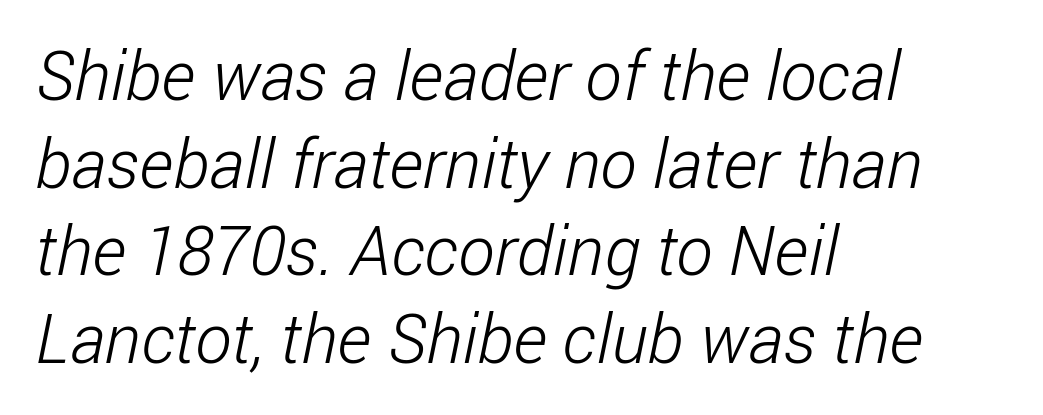
{"serif": "no", "bold": "no", "weight": "light", "width": "condensed", "stroke_contrast": "low", "x_height": "medium", "monospaced": "no", "underline": "no", "align": "left", "line_spacing": "normal", "line_spacing_ratio": 1.27, "letter_spacing": "normal", "letter_spacing_em": 0.0, "glyph_px": 69}
